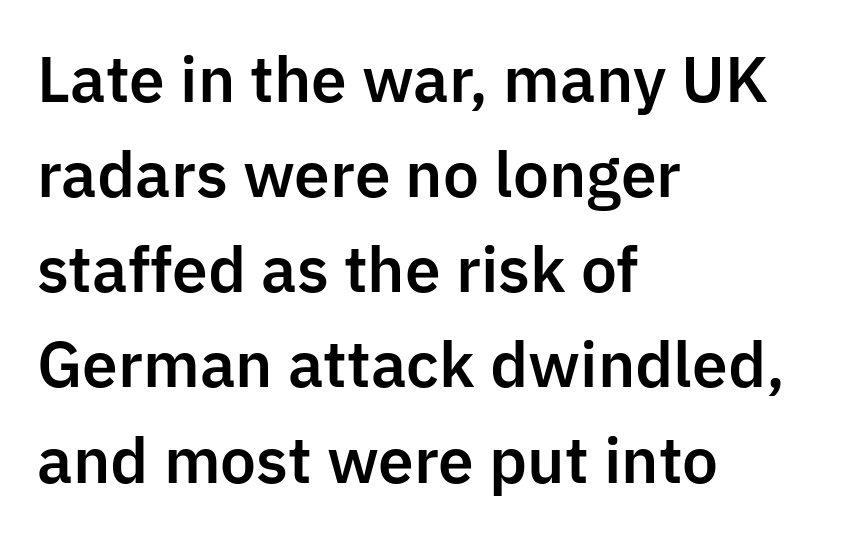
{"serif": "no", "italic": "no", "width": "normal", "stroke_contrast": "low", "x_height": "medium", "monospaced": "no", "underline": "no", "align": "left", "line_spacing": "normal", "line_spacing_ratio": 1.56, "letter_spacing": "normal", "letter_spacing_em": 0.0, "glyph_px": 61}
